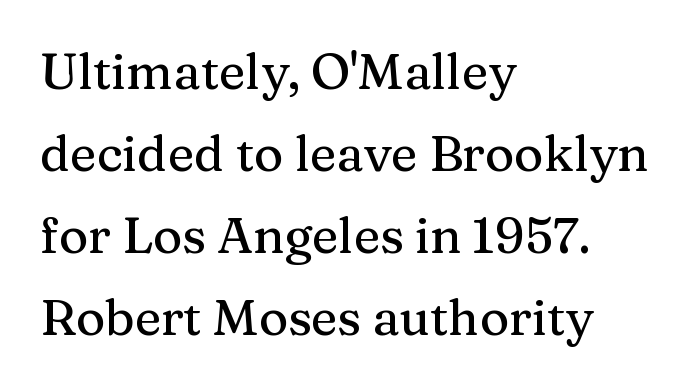
The designer went with a serif here, giving each stem small feet. Here the designer chose a conventional face with non-uniform glyph widths. Notice how the passage keeps a crisp vertical edge on the left only. Style check: upright.
